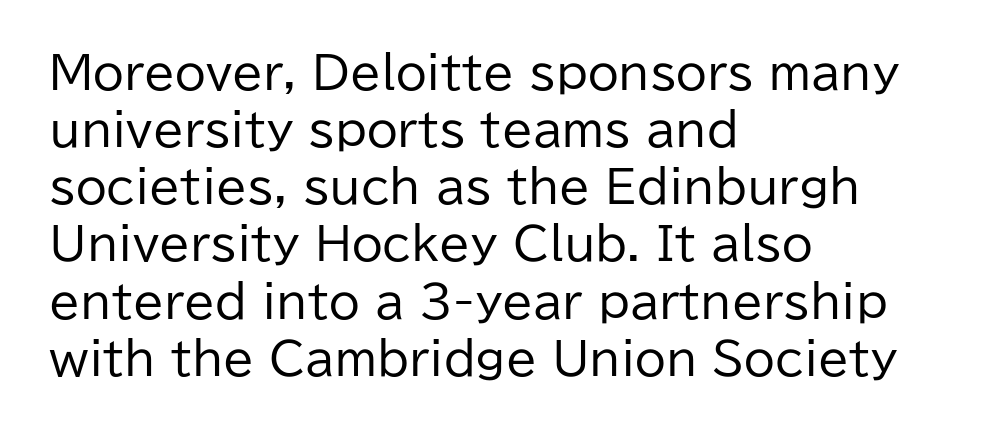
Where is the straight margin? On the left. A bare baseline throughout the passage. No heavy texture on the line: the type isn't bold. Rows of type keep a routine distance in the vertical direction.
